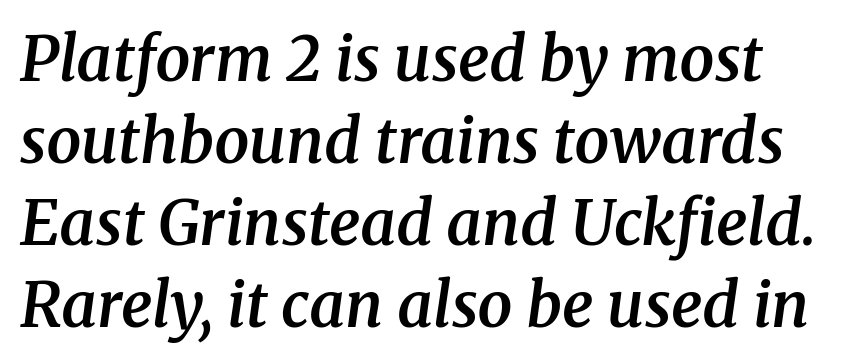
The image shows 62 px semibold serif type, italic (leaning right); set normal line spacing (1.32x), normal letter spacing, not underlined; medium stroke contrast and a medium x-height.
